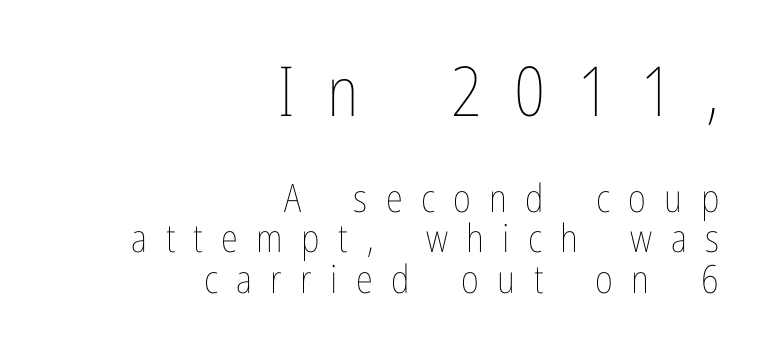
{"italic": "no", "bold": "no", "weight": "thin", "width": "condensed", "stroke_contrast": "low", "x_height": "medium", "monospaced": "no", "underline": "no", "align": "right", "line_spacing": "tight", "line_spacing_ratio": 1.03, "letter_spacing": "wide", "letter_spacing_em": 0.47, "larger_block": "first", "size_ratio": 1.77, "glyph_px": 69}
